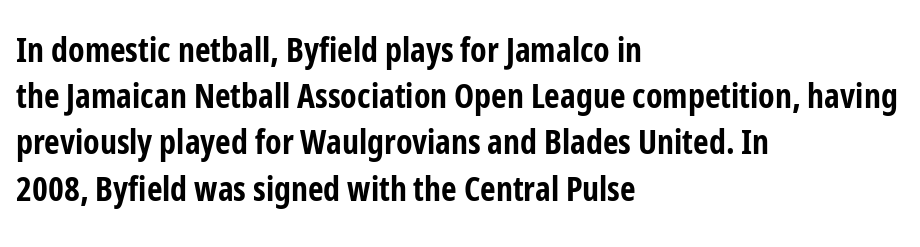
The designer went with a sans here, leaving each stem footless. The ragged edge is on the right, which tells us the setting is flush left. A typesetter would call this proportional, since set widths differ per character. What stands out about the letter spacing? Nothing — it is the standard amount.
